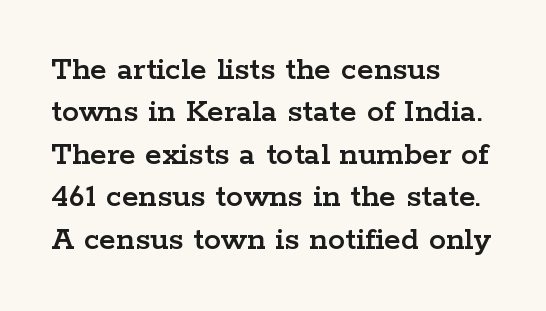
To sum up the face: it has serifs. Compared with a centered layout, this one pins lines to the left instead. The face used here is proportionally spaced, like ordinary book or web type. Nope, not italic — everything's standing straight. Check the space under the baseline: it is left empty.
